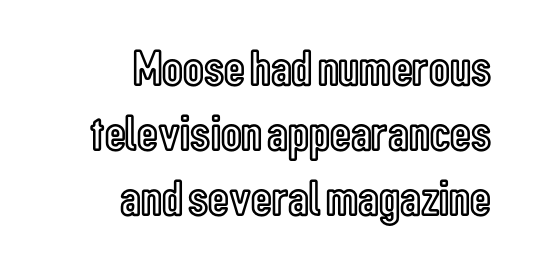
{"italic": "no", "width": "condensed", "x_height": "medium", "monospaced": "no", "underline": "no", "align": "right", "line_spacing": "normal", "line_spacing_ratio": 1.27, "letter_spacing": "normal", "letter_spacing_em": 0.0, "glyph_px": 51}
